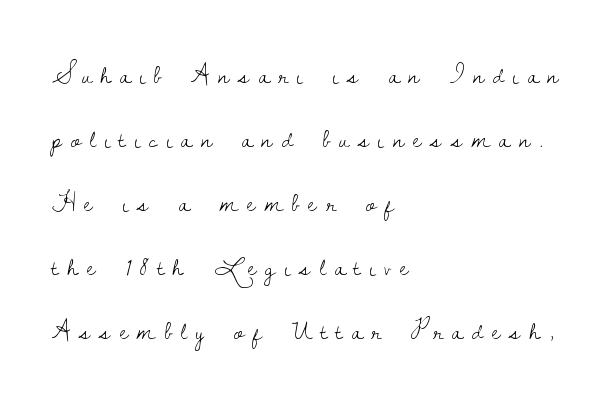
The image shows 27 px text type; set left-aligned, loose line spacing (2.37x), unusually wide letter spacing (+0.33 em), not underlined.
